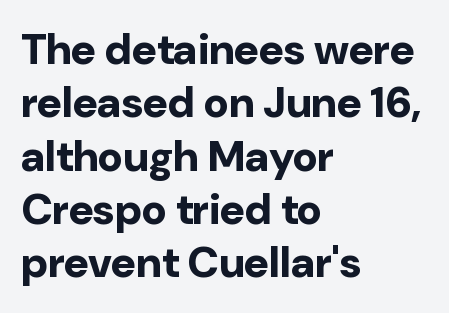
The image shows 43 px bold sans-serif type, upright; set left-aligned, line spacing 1.24x, normal letter spacing, not underlined; low stroke contrast and a medium x-height.
